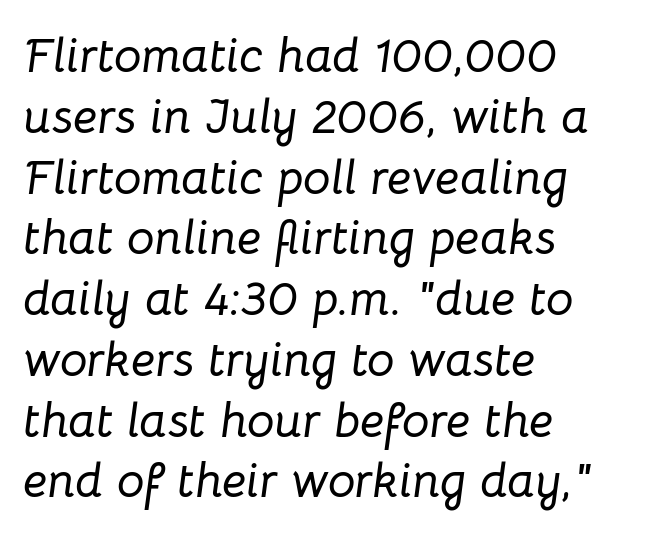
The image shows 49 px text type, italic (leaning right); set left-aligned, line spacing 1.24x, normal letter spacing, not underlined; low stroke contrast and a medium x-height.
